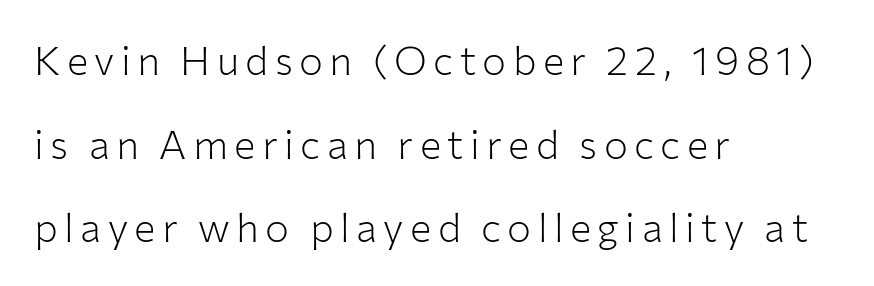
The image shows 40 px light sans-serif type, upright; set left-aligned, loose line spacing (2.09x), not underlined; low stroke contrast and a medium x-height.
